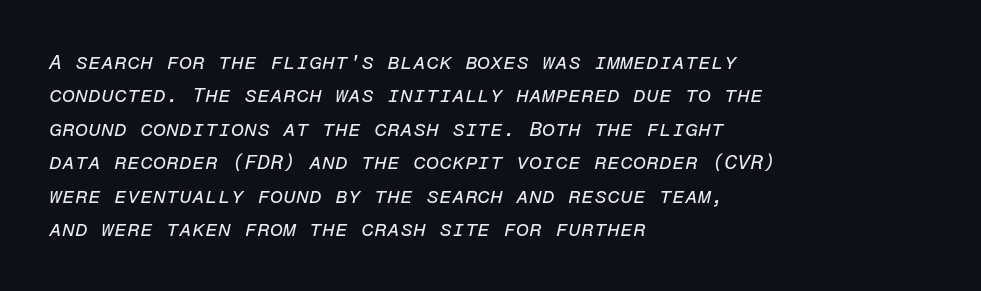
Q: Is the text bold? A: No.
Q: Is the text italic (slanted)? A: Yes, it leans right by about 12 degrees.
Q: Is the text underlined? A: No.
Q: How is the paragraph aligned? A: Left-aligned.
Q: Is the spacing between letters normal or unusually wide? A: Normal.
Q: Is the spacing between lines tight, normal or loose? A: Normal.
